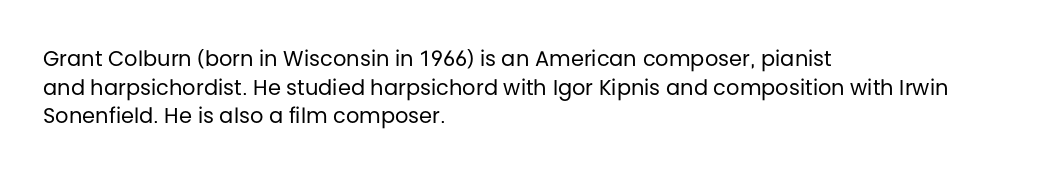
Q: Is the text bold? A: No.
Q: Is the text italic (slanted)? A: No, it is upright.
Q: Is the text underlined? A: No.
Q: How is the paragraph aligned? A: Left-aligned.
Q: Is the spacing between letters normal or unusually wide? A: Normal.
Q: Is the spacing between lines tight, normal or loose? A: Normal.
